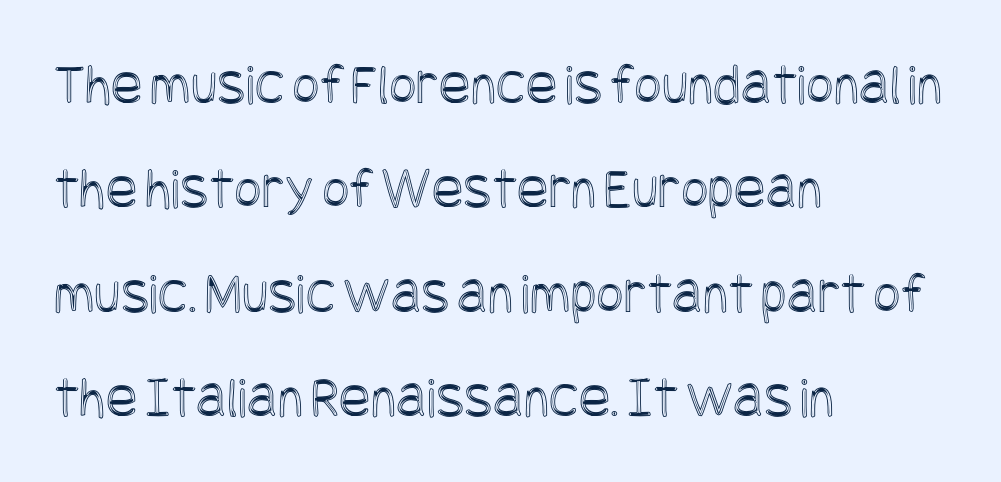
{"italic": "no", "width": "condensed", "x_height": "large", "underline": "no", "align": "left", "line_spacing_ratio": 1.77, "letter_spacing": "normal", "letter_spacing_em": 0.0, "glyph_px": 59}
